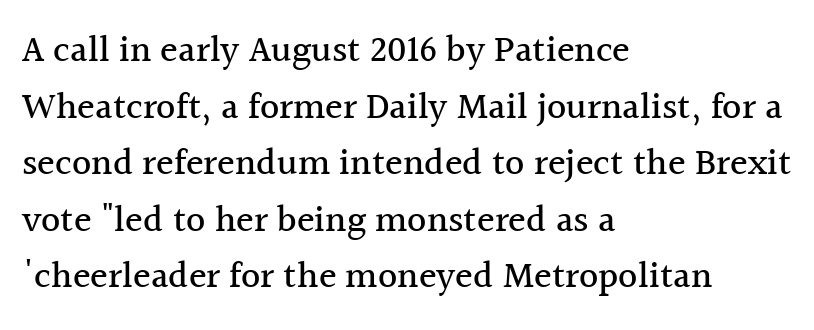
The passage shown stacks its lines at a standard gap. Horizontal alignment here is leftward, the default for most running prose. Each word holds together tightly as a unit, with standard inter-letter gaps. Nobody drew a line under any word here. The axis of the letterforms is exactly vertical. These lines are rendered in a variable-pitch font.
